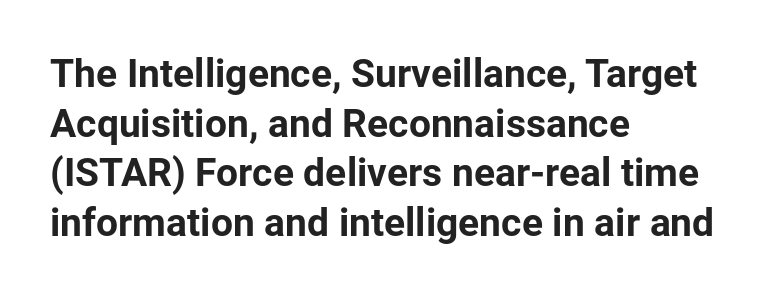
In terms of letterspacing, this is plain default setting. The glyphs are unaccompanied by any horizontal stroke below them. The font's upright variant was chosen for this text. The font family rendered here belongs to the sans-serif group. The setting favours the left margin, as ordinary paragraphs usually do.
